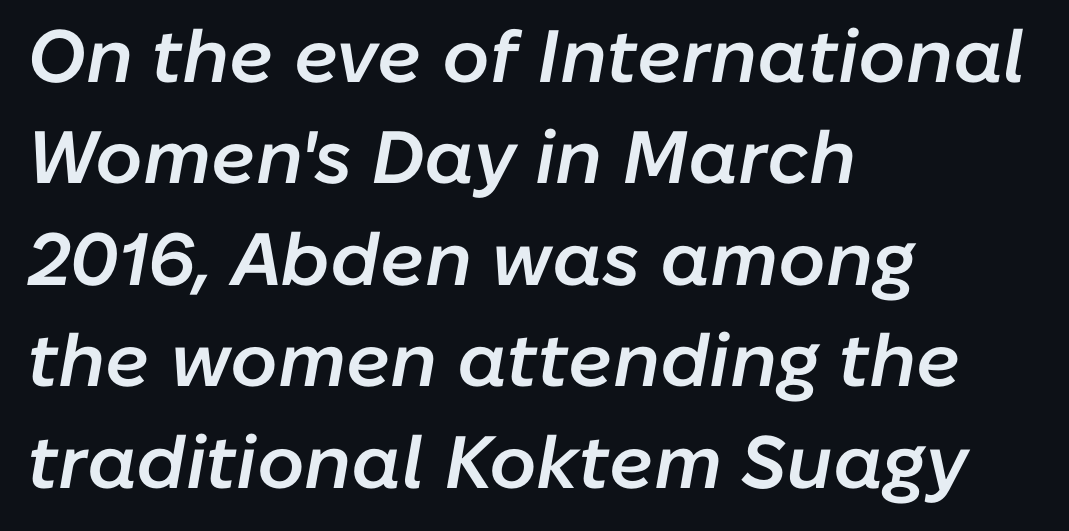
The image shows 74 px semibold type, italic (leaning right); set left-aligned, normal line spacing (1.37x), normal letter spacing, not underlined; low stroke contrast and a medium x-height.
